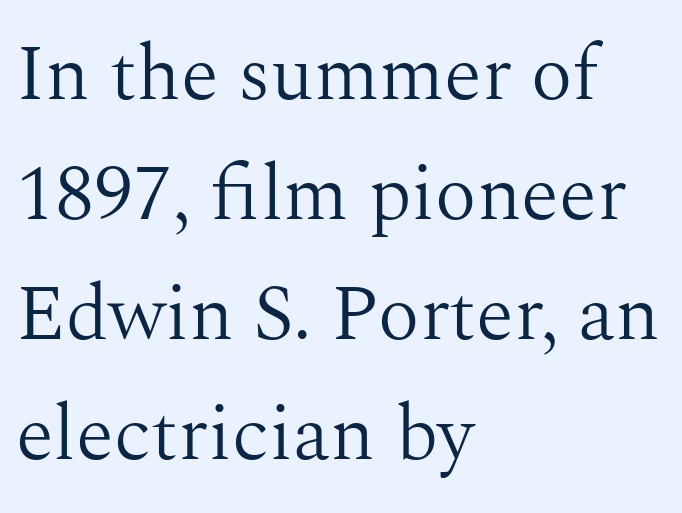
The image shows 78 px light serif type, upright; set left-aligned, normal line spacing (1.54x), normal letter spacing, not underlined; medium stroke contrast and a medium x-height.
